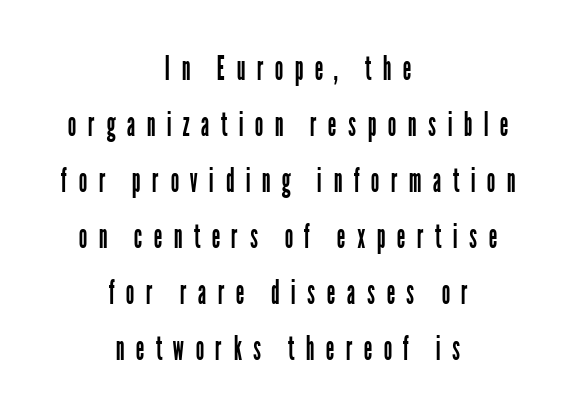
Q: Is the text bold? A: No.
Q: Is the text italic (slanted)? A: No, it is upright.
Q: Is the typeface a serif or a sans-serif typeface? A: Sans-serif.
Q: Is the text underlined? A: No.
Q: How is the paragraph aligned? A: Centered.
Q: Is the spacing between letters normal or unusually wide? A: Unusually wide.
Q: Is the spacing between lines tight, normal or loose? A: Normal.
Q: Width (condensed, normal, or wide)? A: Condensed.
Q: Stroke contrast? A: Low.
Q: x-height? A: Medium.
Q: Monospaced? A: No.
